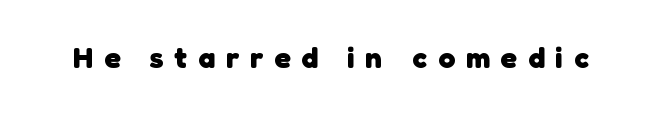
Q: Is the text bold? A: Yes.
Q: Is the typeface a serif or a sans-serif typeface? A: Sans-serif.
Q: Is the text underlined? A: No.
Q: Is the spacing between letters normal or unusually wide? A: Unusually wide.
Q: Width (condensed, normal, or wide)? A: Normal.
Q: Stroke contrast? A: Low.
Q: x-height? A: Medium.
Q: Monospaced? A: No.
